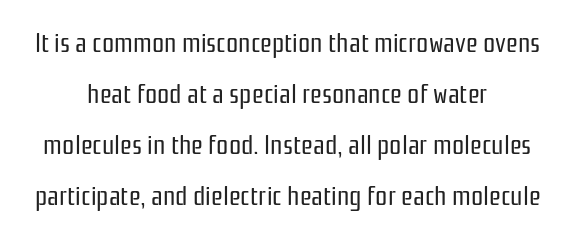
{"italic": "no", "bold": "no", "underline": "no", "align": "center", "line_spacing_ratio": 1.89, "letter_spacing": "normal", "letter_spacing_em": 0.0, "glyph_px": 27}
